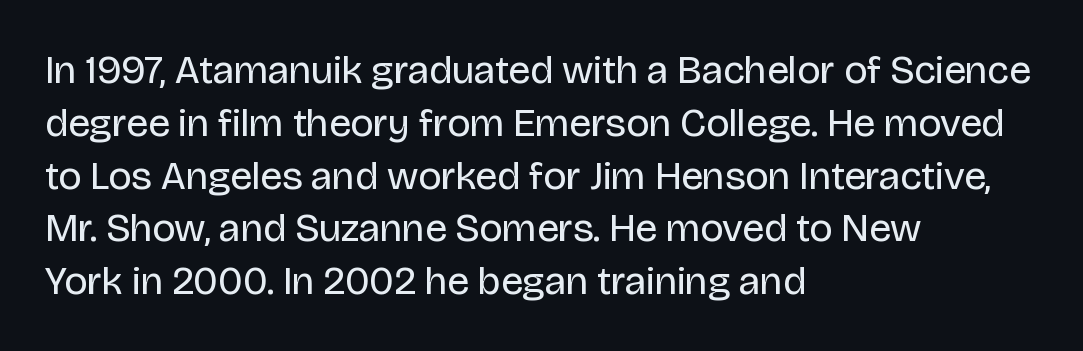
Tracking value appears to be zero — textbook default spacing. Check under the words: just untouched page. Successive baselines arrive at the customary interval. This sample uses an upright cut, with every glyph sitting square on the baseline.
